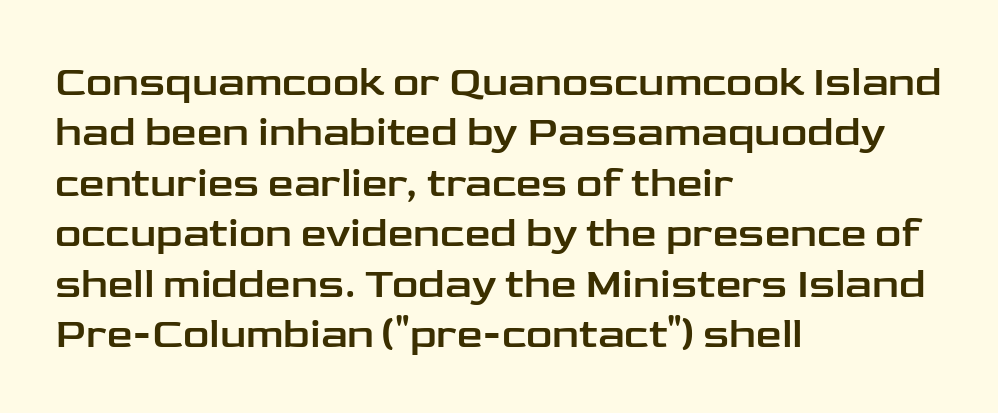
The image shows 41 px wide sans-serif type, upright; set left-aligned, line spacing 1.23x, normal letter spacing, not underlined; low stroke contrast and a medium x-height.
